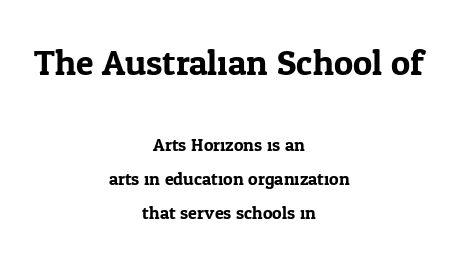
{"serif": "yes", "italic": "no", "width": "normal", "stroke_contrast": "low", "x_height": "medium", "monospaced": "no", "underline": "no", "align": "center", "line_spacing": "loose", "line_spacing_ratio": 1.91, "letter_spacing": "normal", "letter_spacing_em": 0.0, "larger_block": "first", "size_ratio": 2.0, "glyph_px": 36}
